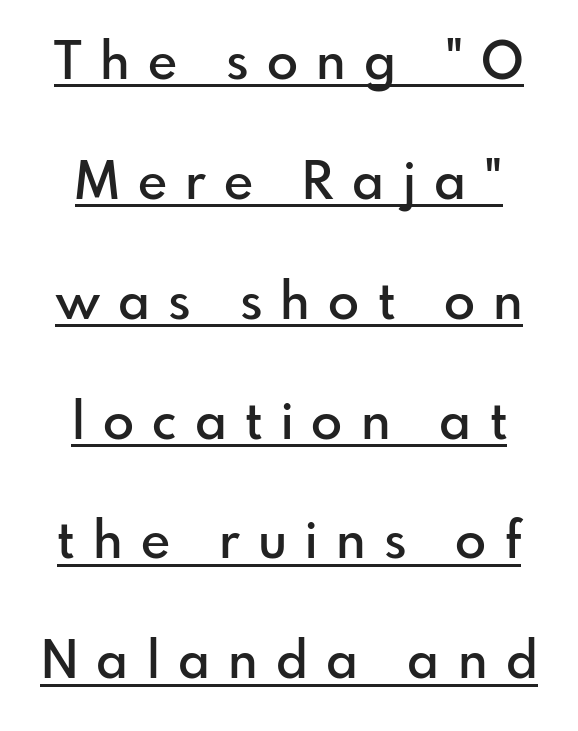
A baseline rule has been typeset under these characters. The letters stand upright; this is a roman face. Character widths vary here, with narrow letters taking less room than wide ones. Slightly chunky letters — semibold, I'd say, not full bold. How would I describe the line gaps? Wide and relaxed. Glyph-to-glyph distance is far greater than everyday printed text.
